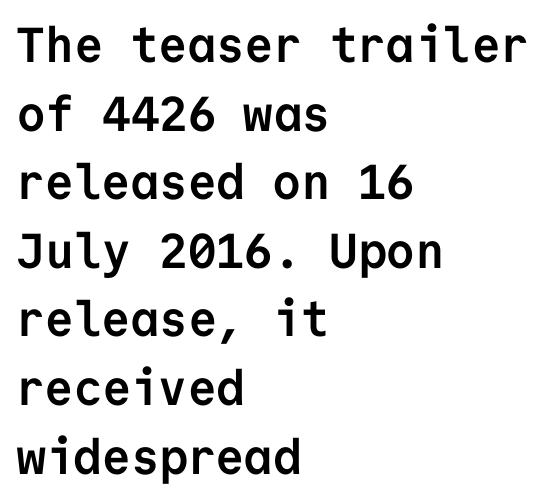
The image shows 49 px semibold sans-serif type, upright, monospaced; set left-aligned, normal line spacing (1.4x), normal letter spacing, not underlined; low stroke contrast and a medium x-height.
